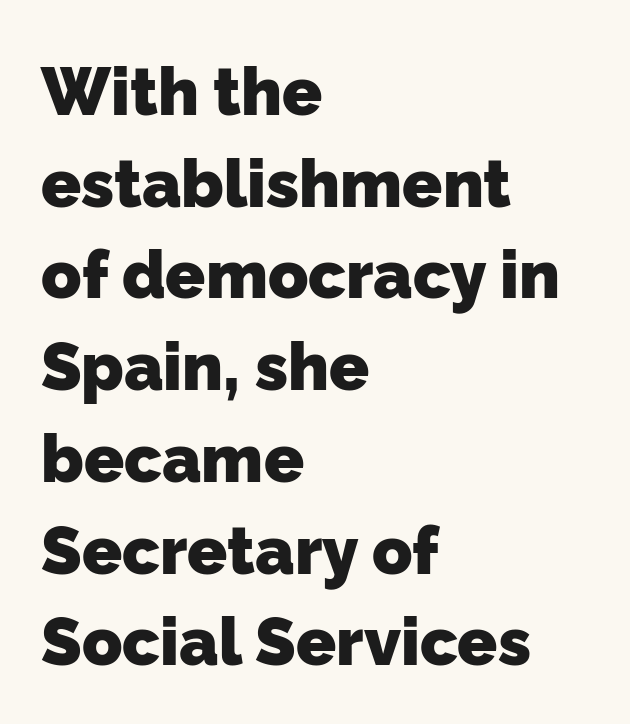
{"serif": "no", "bold": "yes", "weight": "heavy", "width": "normal", "stroke_contrast": "low", "x_height": "medium", "monospaced": "no", "underline": "no", "align": "left", "line_spacing": "normal", "line_spacing_ratio": 1.39, "letter_spacing": "normal", "letter_spacing_em": 0.0, "glyph_px": 66}
